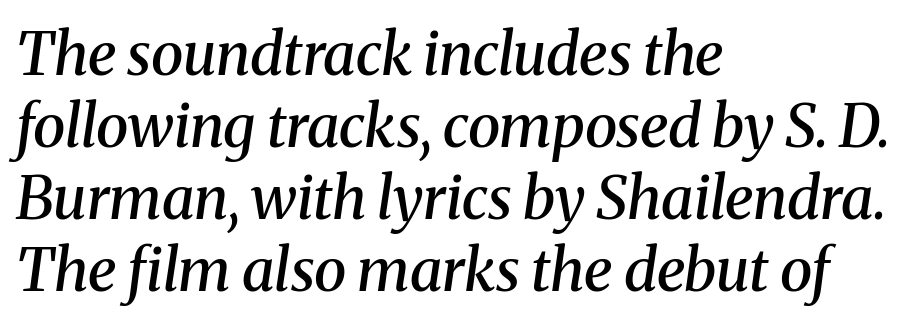
The image shows 59 px semibold serif type, italic (leaning right); set left-aligned, line spacing 1.22x, normal letter spacing, not underlined; medium stroke contrast and a medium x-height.
